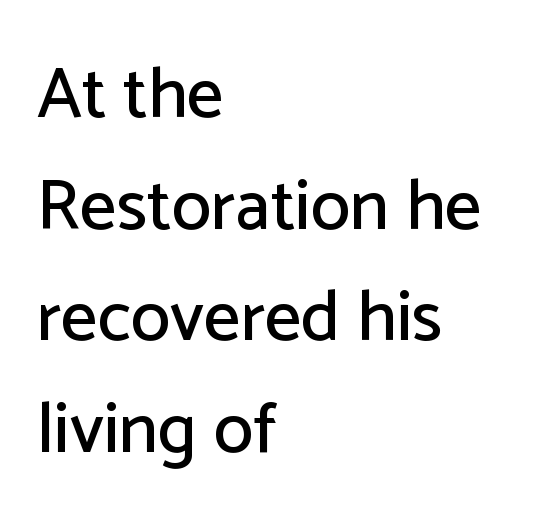
Note the varied advance widths — an 'i' is clearly narrower than an 'm'. You can tell it's not italic because the verticals are truly vertical. Rule under the text: the space is simply empty. All the whitespace from short lines collects on the right. Classification — sans serif. One glance says typical: line gaps are just what's usual.
